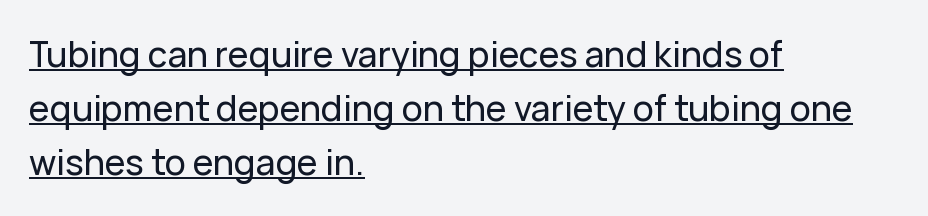
The image shows 35 px sans-serif type, upright; set left-aligned, normal line spacing (1.55x), normal letter spacing, underlined; low stroke contrast and a medium x-height.
